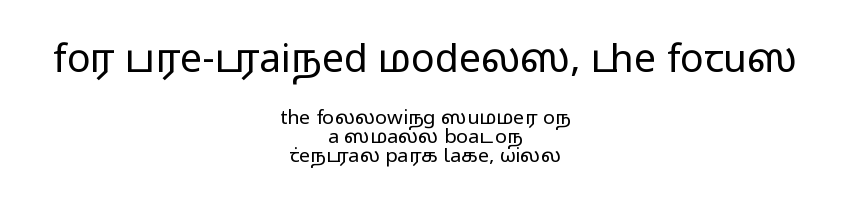
{"serif": "no", "italic": "no", "bold": "no", "weight": "regular", "width": "wide", "stroke_contrast": "low", "x_height": "medium", "monospaced": "no", "underline": "no", "align": "center", "line_spacing": "tight", "line_spacing_ratio": 0.96, "letter_spacing": "normal", "letter_spacing_em": 0.0, "larger_block": "first", "size_ratio": 1.95, "glyph_px": 39}
